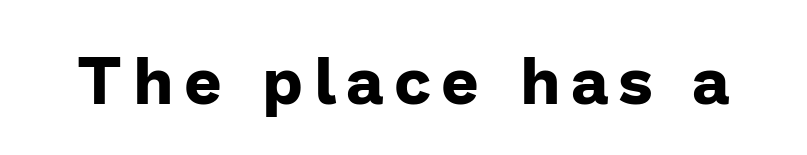
The image shows 66 px bold sans-serif type, upright; set not underlined; low stroke contrast and a medium x-height.
